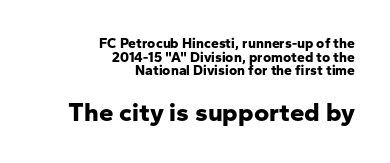
Q: Is the text bold? A: Yes.
Q: Is the text italic (slanted)? A: No, it is upright.
Q: Is the text underlined? A: No.
Q: How is the paragraph aligned? A: Right-aligned.
Q: Is the spacing between letters normal or unusually wide? A: Normal.
Q: Is the spacing between lines tight, normal or loose? A: Tight.
Q: Which block of text is set in a larger size, the first (top) or the second (bottom)? A: The second (bottom) one.
